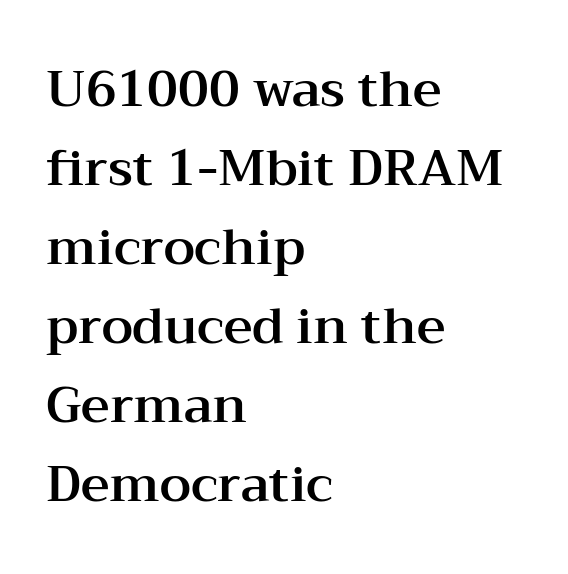
Q: Is the text italic (slanted)? A: No, it is upright.
Q: Is the typeface a serif or a sans-serif typeface? A: Serif.
Q: Is the text underlined? A: No.
Q: How is the paragraph aligned? A: Left-aligned.
Q: Is the spacing between letters normal or unusually wide? A: Normal.
Q: Is the spacing between lines tight, normal or loose? A: Normal.
Q: Width (condensed, normal, or wide)? A: Wide.
Q: Stroke contrast? A: Medium.
Q: x-height? A: Medium.
Q: Monospaced? A: No.
